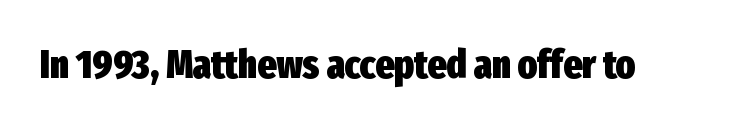
These words are printed bold, with thick strokes throughout. I'd call this a sans setting — the letters go barefoot. No extra tracking has been applied to these lines. Character widths vary here, with narrow letters taking less room than wide ones.
